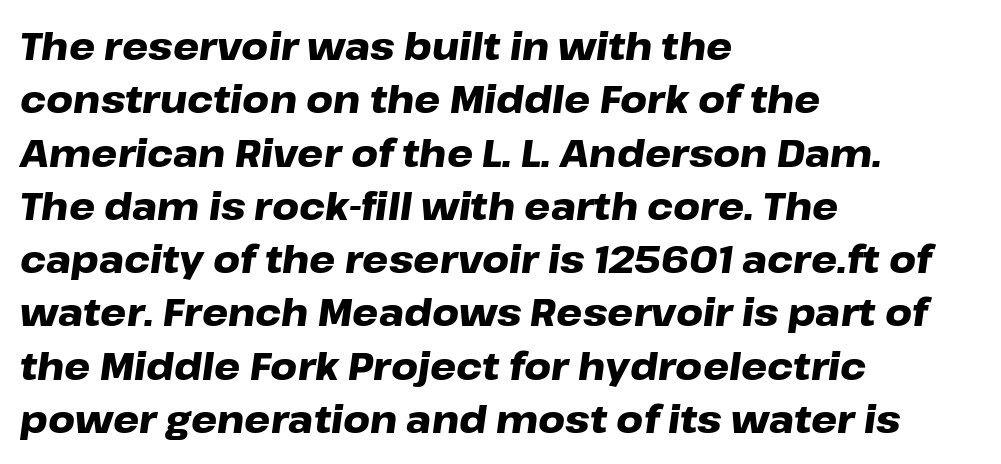
Q: Is the text bold? A: Yes.
Q: Is the text italic (slanted)? A: Yes, it leans right by about 8 degrees.
Q: Is the text underlined? A: No.
Q: How is the paragraph aligned? A: Left-aligned.
Q: Is the spacing between letters normal or unusually wide? A: Normal.
Q: Is the spacing between lines tight, normal or loose? A: Normal.
Q: Width (condensed, normal, or wide)? A: Wide.
Q: Stroke contrast? A: Low.
Q: x-height? A: Medium.
Q: Monospaced? A: No.
